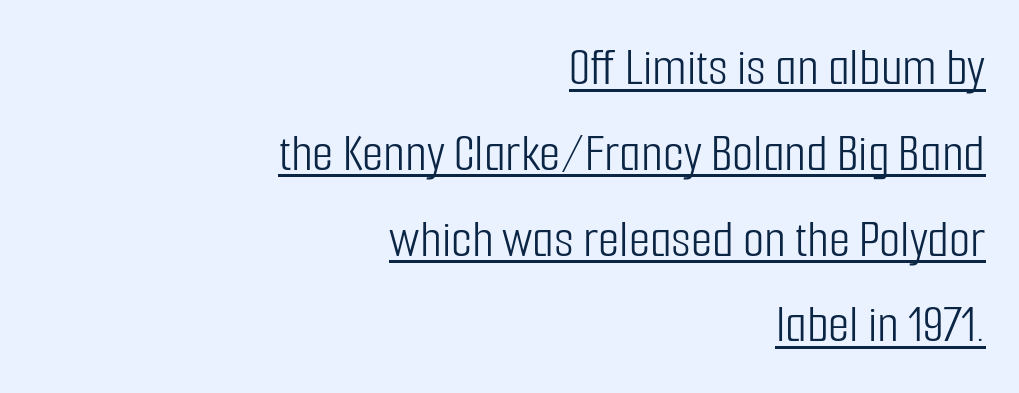
Spacing between characters is what you'd get straight out of the box. The passage shown is not bold in any degree. Do the characters align in a grid? No, the font is proportional. The lettering is marked with a stroke running underneath it. You can tell from the bare stems that sans-serif type was used. Ascenders rise straight up at ninety degrees.
